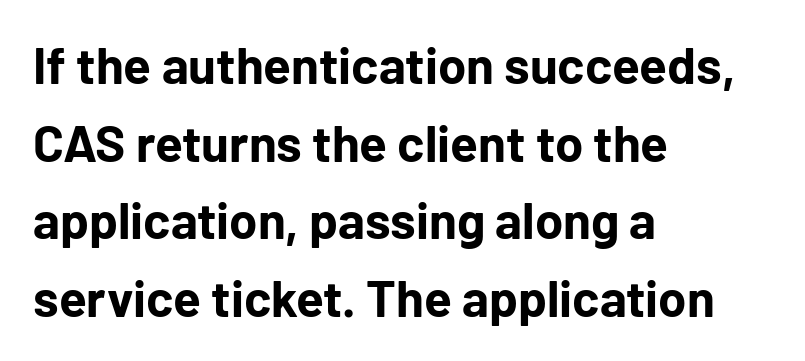
Q: Is the text bold? A: Yes.
Q: Is the text italic (slanted)? A: No, it is upright.
Q: Is the typeface a serif or a sans-serif typeface? A: Sans-serif.
Q: Is the text underlined? A: No.
Q: How is the paragraph aligned? A: Left-aligned.
Q: Is the spacing between letters normal or unusually wide? A: Normal.
Q: Is the spacing between lines tight, normal or loose? A: Normal.
Q: Width (condensed, normal, or wide)? A: Normal.
Q: Stroke contrast? A: Low.
Q: x-height? A: Medium.
Q: Monospaced? A: No.
